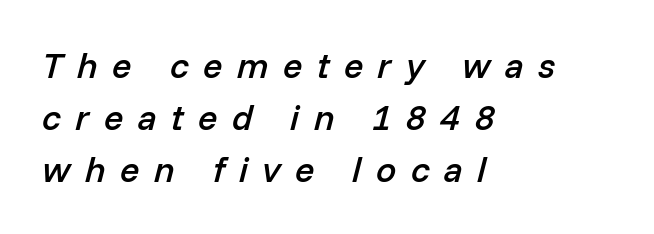
The image shows 36 px semibold type, italic (leaning right); set left-aligned, normal line spacing (1.45x), unusually wide letter spacing (+0.4 em), not underlined; low stroke contrast and a medium x-height.
